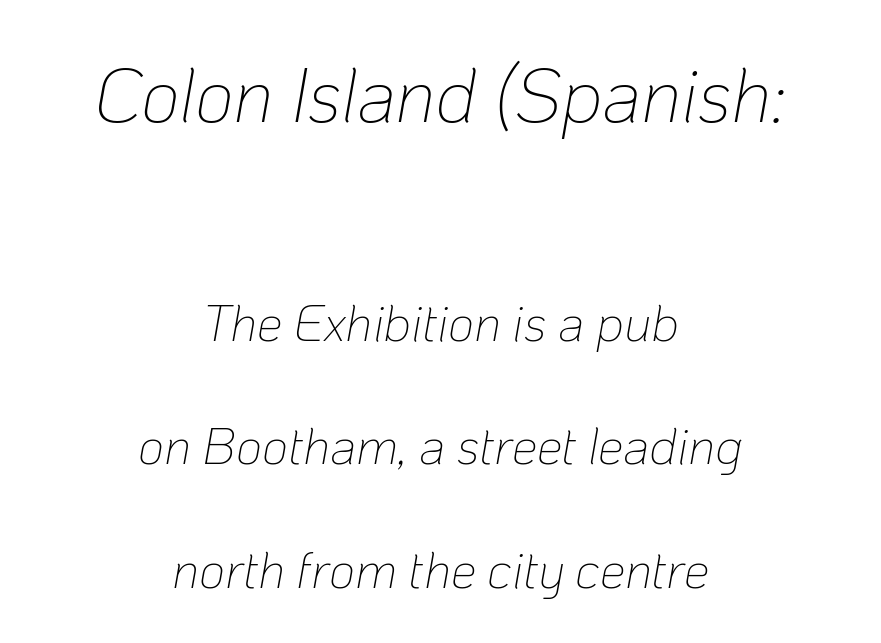
{"italic": "yes", "lean": "right", "slant_degrees": 10, "bold": "no", "weight": "thin", "width": "normal", "stroke_contrast": "low", "x_height": "medium", "monospaced": "no", "underline": "no", "align": "center", "line_spacing": "loose", "line_spacing_ratio": 2.42, "letter_spacing": "normal", "letter_spacing_em": 0.0, "larger_block": "first", "size_ratio": 1.49, "glyph_px": 76}
